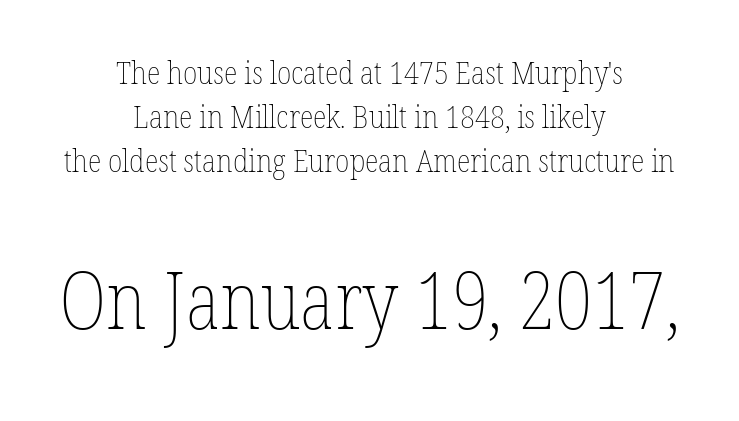
Q: Is the text bold? A: No.
Q: Is the text italic (slanted)? A: No, it is upright.
Q: Is the text underlined? A: No.
Q: How is the paragraph aligned? A: Centered.
Q: Is the spacing between letters normal or unusually wide? A: Normal.
Q: Is the spacing between lines tight, normal or loose? A: Normal.
Q: Which block of text is set in a larger size, the first (top) or the second (bottom)? A: The second (bottom) one.
Q: Width (condensed, normal, or wide)? A: Condensed.
Q: Stroke contrast? A: Low.
Q: x-height? A: Medium.
Q: Monospaced? A: No.
